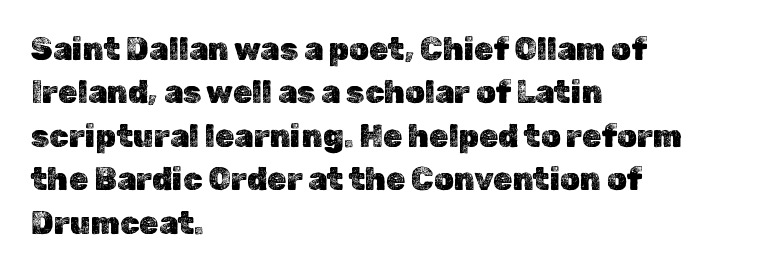
Designer's note — italics off, roman on. Successive baselines arrive at the customary interval. Caption: multi-line text, flush left, ragged right. Nobody touched the tracking dial on this one. The letters advance in unequal steps, a hallmark of proportional type. Plain, unruled lines of type.
